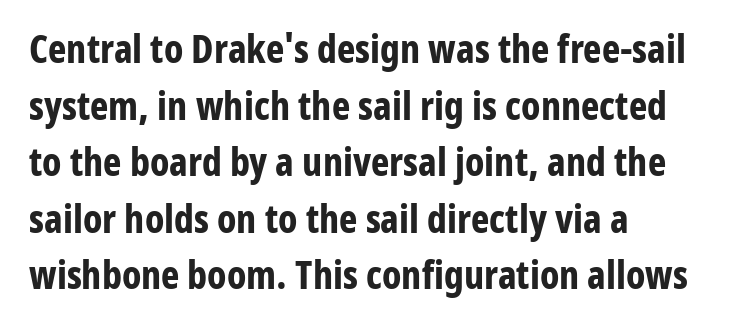
{"serif": "no", "italic": "no", "bold": "yes", "weight": "bold", "width": "condensed", "stroke_contrast": "low", "x_height": "medium", "monospaced": "no", "underline": "no", "align": "left", "line_spacing": "normal", "line_spacing_ratio": 1.45, "letter_spacing": "normal", "letter_spacing_em": 0.0, "glyph_px": 39}
